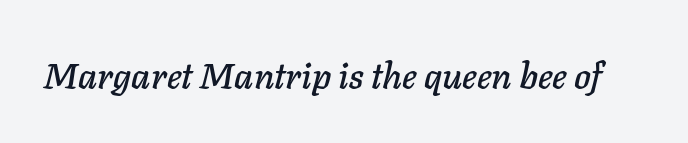
Q: Is the text italic (slanted)? A: Yes, it leans right by about 11 degrees.
Q: Is the text underlined? A: No.
Q: Is the spacing between letters normal or unusually wide? A: Normal.
Q: Width (condensed, normal, or wide)? A: Normal.
Q: Stroke contrast? A: Low.
Q: x-height? A: Medium.
Q: Monospaced? A: No.
